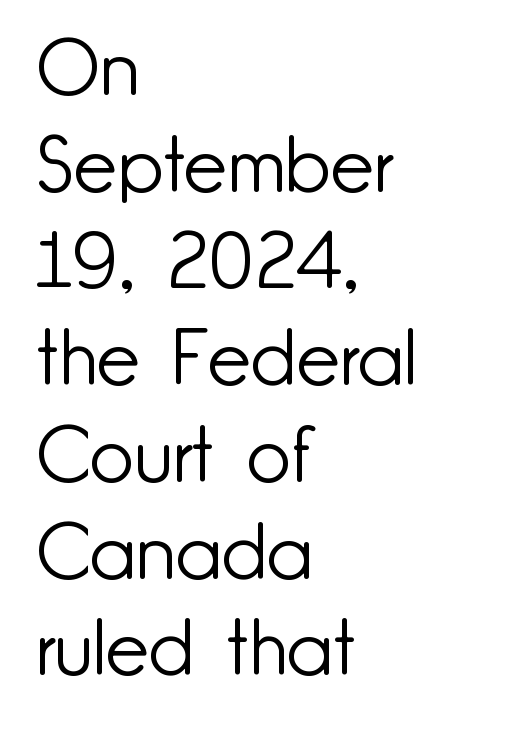
The paragraph shown leans on its left margin. The type sits square on the baseline with zero lean. No extra ink here — the face is not bold. Lines of text with bare space underneath.
